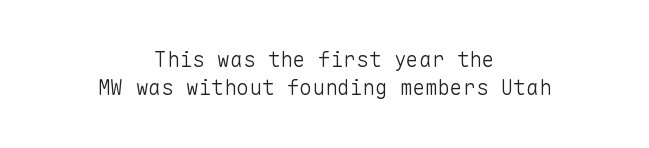
These lines were composed using upright roman letters. The zone under the glyphs is completely vacant. The letterforms sit at book weight or below. Where is the straight margin? There isn't one; the lines are centered. Tracking value appears to be zero — textbook default spacing.
